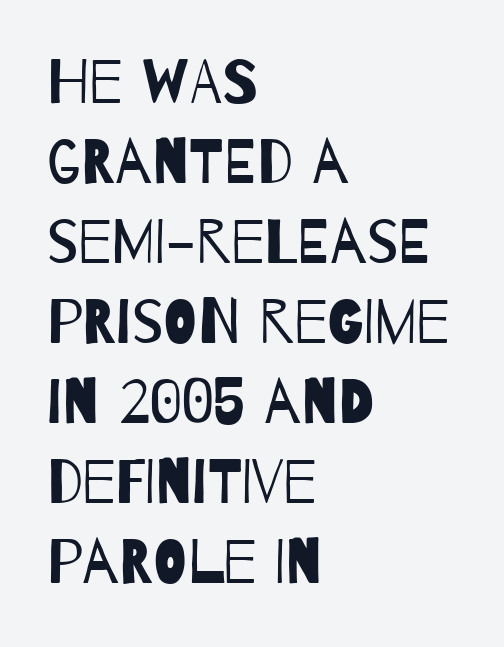
The image shows 63 px regular-weight, condensed sans-serif type; set left-aligned, normal line spacing (1.27x), normal letter spacing, not underlined; low stroke contrast and a large x-height.
